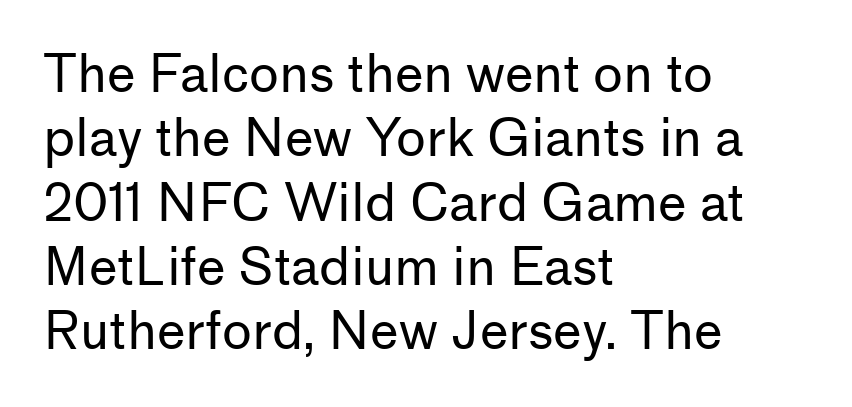
Q: Is the text bold? A: No.
Q: Is the text italic (slanted)? A: No, it is upright.
Q: Is the typeface a serif or a sans-serif typeface? A: Sans-serif.
Q: Is the text underlined? A: No.
Q: How is the paragraph aligned? A: Left-aligned.
Q: Is the spacing between letters normal or unusually wide? A: Normal.
Q: Is the spacing between lines tight, normal or loose? A: Normal.
Q: Width (condensed, normal, or wide)? A: Normal.
Q: Stroke contrast? A: Low.
Q: x-height? A: Medium.
Q: Monospaced? A: No.
